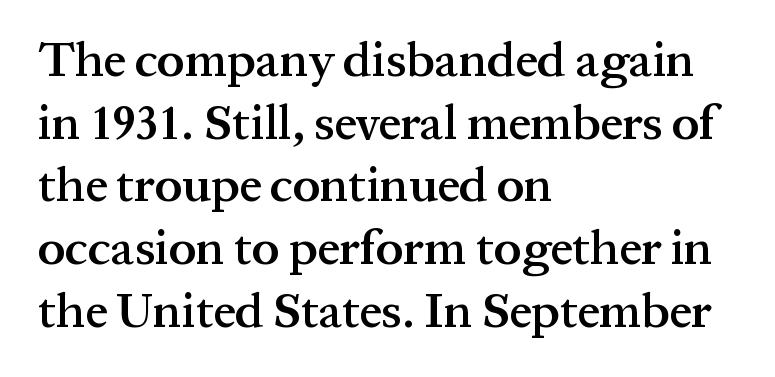
Q: Is the text bold? A: Semi-bold.
Q: Is the text italic (slanted)? A: No, it is upright.
Q: Is the typeface a serif or a sans-serif typeface? A: Serif.
Q: Is the text underlined? A: No.
Q: How is the paragraph aligned? A: Left-aligned.
Q: Is the spacing between letters normal or unusually wide? A: Normal.
Q: Is the spacing between lines tight, normal or loose? A: Normal.
Q: Width (condensed, normal, or wide)? A: Normal.
Q: Stroke contrast? A: Medium.
Q: x-height? A: Medium.
Q: Monospaced? A: No.
